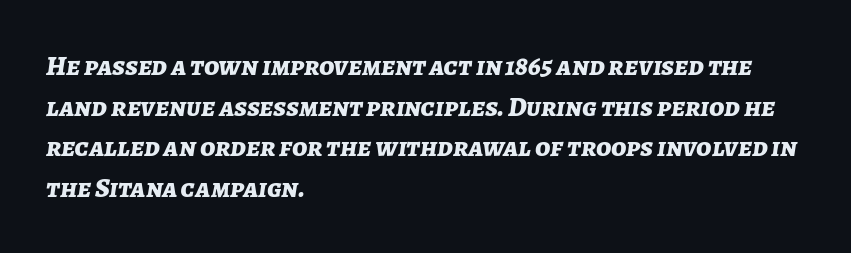
The image shows 28 px bold type, italic (leaning right); set left-aligned, normal line spacing (1.45x), normal letter spacing, not underlined; low stroke contrast and a medium x-height.
